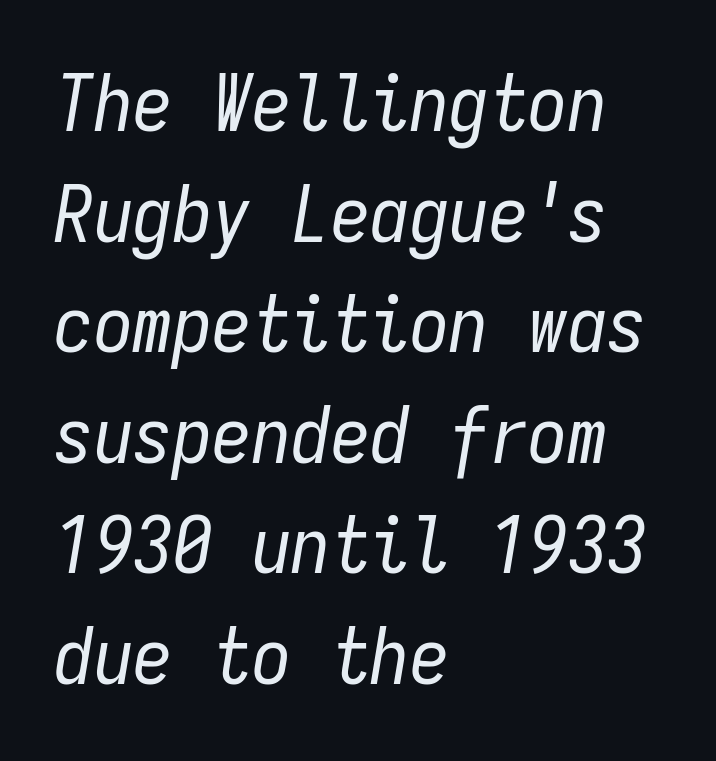
Q: Is the text bold? A: No.
Q: Is the text italic (slanted)? A: Yes, it leans right by about 9 degrees.
Q: Is the text underlined? A: No.
Q: How is the paragraph aligned? A: Left-aligned.
Q: Is the spacing between letters normal or unusually wide? A: Normal.
Q: Is the spacing between lines tight, normal or loose? A: Normal.
Q: Width (condensed, normal, or wide)? A: Condensed.
Q: Stroke contrast? A: Low.
Q: x-height? A: Medium.
Q: Monospaced? A: Yes.
